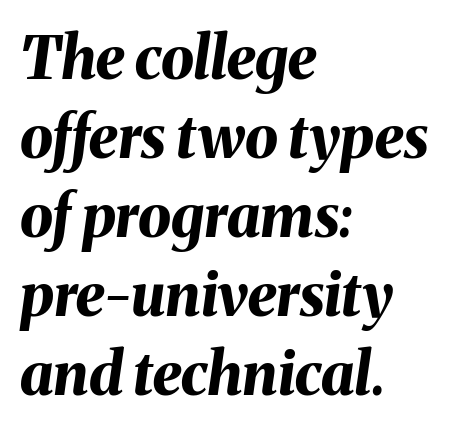
The image shows 59 px bold type, italic (leaning right); set left-aligned, normal line spacing (1.34x), normal letter spacing, not underlined; medium stroke contrast and a medium x-height.
